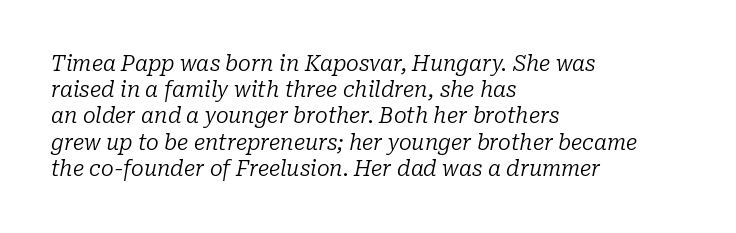
The image shows 21 px text type, italic (leaning right); set left-aligned, normal line spacing (1.25x), normal letter spacing, not underlined.
